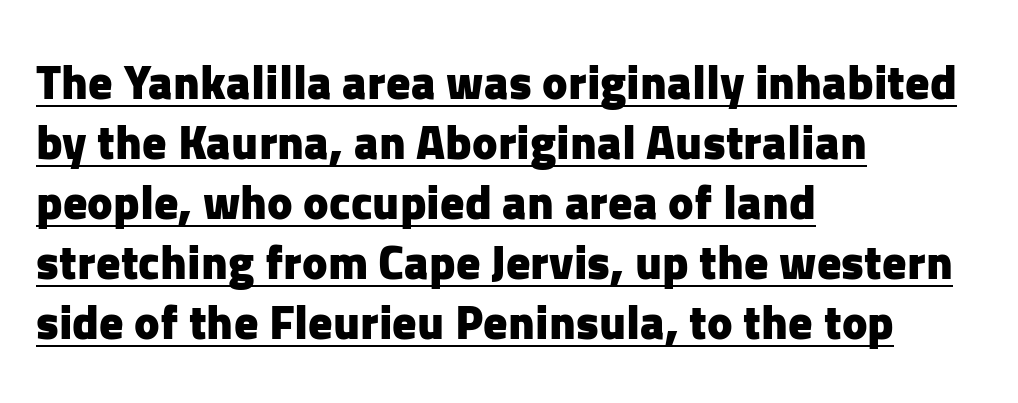
{"serif": "no", "italic": "no", "bold": "yes", "weight": "heavy", "width": "normal", "stroke_contrast": "low", "x_height": "medium", "monospaced": "no", "underline": "yes", "align": "left", "line_spacing": "normal", "line_spacing_ratio": 1.25, "letter_spacing": "normal", "letter_spacing_em": 0.0, "glyph_px": 48}
